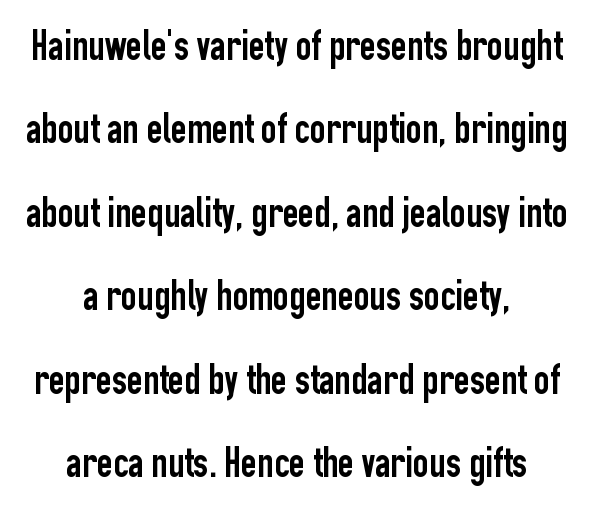
What kind of face is this? One without serifs — a sans. These lines are centered, leaving both edges ragged. How are the letters spaced? Ordinarily, with no added tracking. This rendering features lettering with no underline. Proportional: the letters do not fall into vertical columns. A typesetter would call this leading open, well beyond the default.
